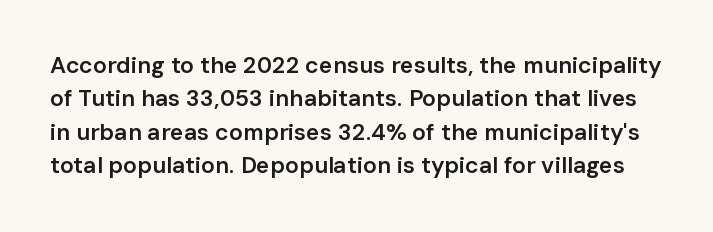
You can tell it's not italic because the verticals are truly vertical. Stroke thickness is moderately raised; the sample reads as semibold. The line texture is even and compact thanks to regular tracking. The string is rendered with underlining switched off. The vertical gap from one line to the next is medium.
